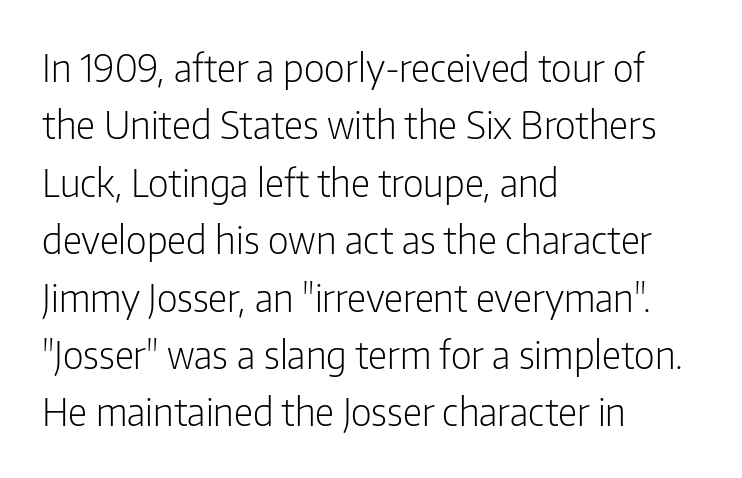
These lines sit exactly where default settings would place them. Short note: letters normally spaced. No feet cap the strokes, marking this as sans-serif type. Only glyphs here, with clear space below each row. Alignment: flush left.
